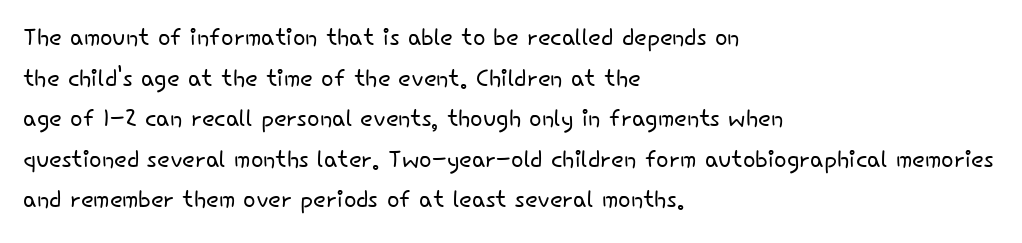
Q: Is the text bold? A: No.
Q: Is the text italic (slanted)? A: No, it is upright.
Q: Is the typeface a serif or a sans-serif typeface? A: Sans-serif.
Q: Is the text underlined? A: No.
Q: How is the paragraph aligned? A: Left-aligned.
Q: Is the spacing between letters normal or unusually wide? A: Normal.
Q: Width (condensed, normal, or wide)? A: Normal.
Q: Stroke contrast? A: Low.
Q: x-height? A: Small.
Q: Monospaced? A: No.
